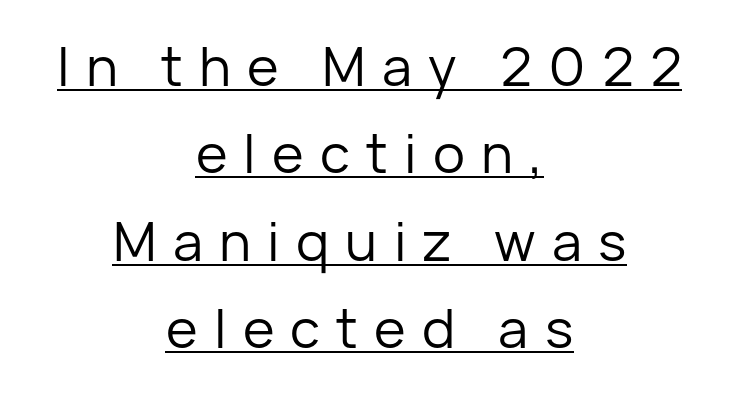
Weight: regular or lighter. This sample carries an underscore along the baseline area. The typography opts for an upright posture over an oblique one. In CSS terms this would be text-align: center. The rendering shows plain stroke endings on the letterforms — a sans-serif design. Students, note that the glyphs here are deliberately spaced far apart.
